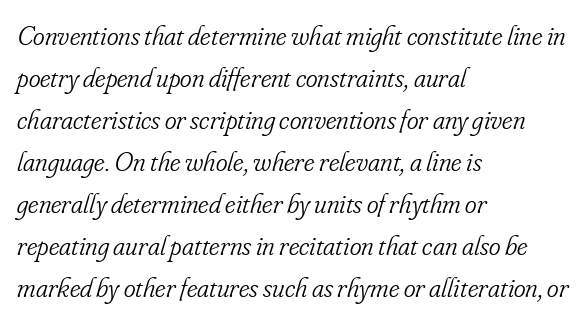
Q: Is the text bold? A: No.
Q: Is the text italic (slanted)? A: Yes, it leans right by about 16 degrees.
Q: Is the typeface a serif or a sans-serif typeface? A: Serif.
Q: Is the text underlined? A: No.
Q: How is the paragraph aligned? A: Left-aligned.
Q: Is the spacing between letters normal or unusually wide? A: Normal.
Q: Is the spacing between lines tight, normal or loose? A: Normal.
Q: Width (condensed, normal, or wide)? A: Condensed.
Q: Stroke contrast? A: Low.
Q: x-height? A: Small.
Q: Monospaced? A: No.
